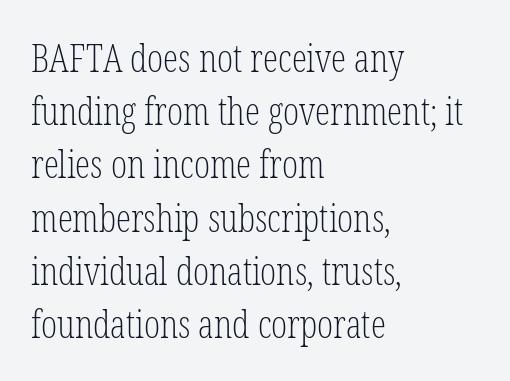
The image shows 38 px light, condensed serif type, upright; set left-aligned, normal line spacing (1.4x), normal letter spacing, not underlined; low stroke contrast and a medium x-height.
